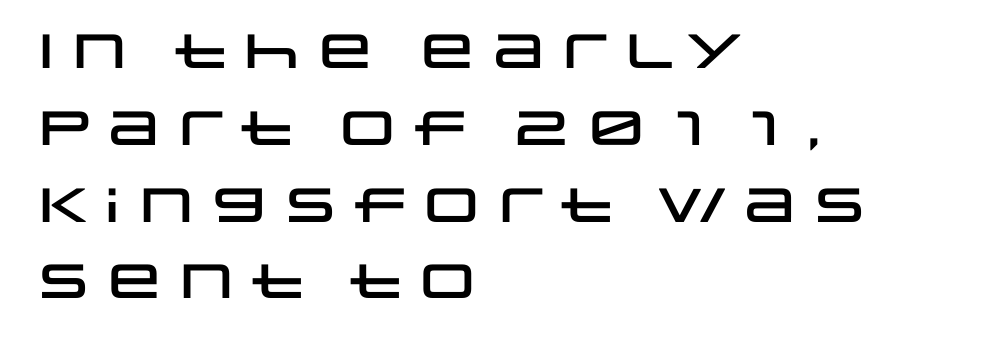
Q: Is the text italic (slanted)? A: No, it is upright.
Q: Is the typeface a serif or a sans-serif typeface? A: Sans-serif.
Q: Is the text underlined? A: No.
Q: How is the paragraph aligned? A: Left-aligned.
Q: Is the spacing between letters normal or unusually wide? A: Normal.
Q: Is the spacing between lines tight, normal or loose? A: Normal.
Q: Width (condensed, normal, or wide)? A: Wide.
Q: Stroke contrast? A: Low.
Q: x-height? A: Large.
Q: Monospaced? A: No.
